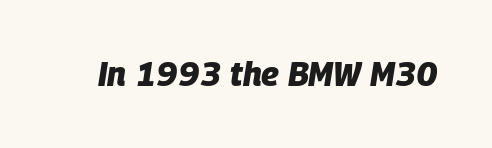
This sample uses plain, unmodified letter spacing. Think of a printed novel: that variable character pitch is what you see here. Set as a true bold cut, around the 700 mark. Slanted lettering throughout.
